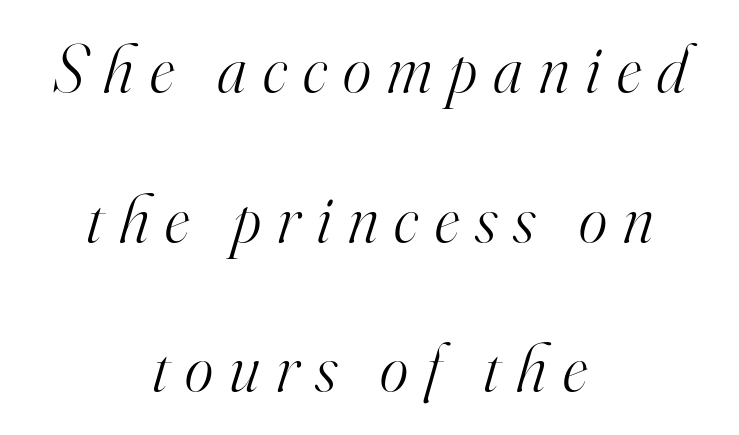
The image shows 68 px light serif type, italic (leaning right); set centered, loose line spacing (2.2x), unusually wide letter spacing (+0.24 em), not underlined; high stroke contrast and a small x-height.
